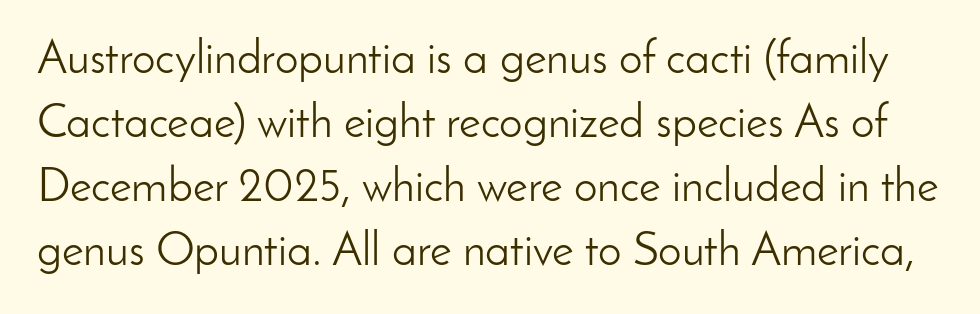
The image shows 47 px light sans-serif type, upright; set normal line spacing (1.36x), normal letter spacing, not underlined; low stroke contrast and a small x-height.
